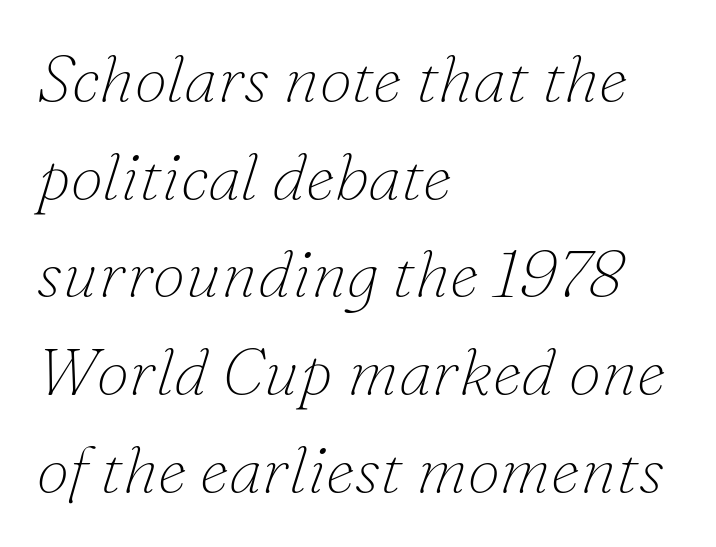
The image shows 66 px thin serif type, italic (leaning right); set left-aligned, normal line spacing (1.48x), normal letter spacing, not underlined; low stroke contrast and a small x-height.
